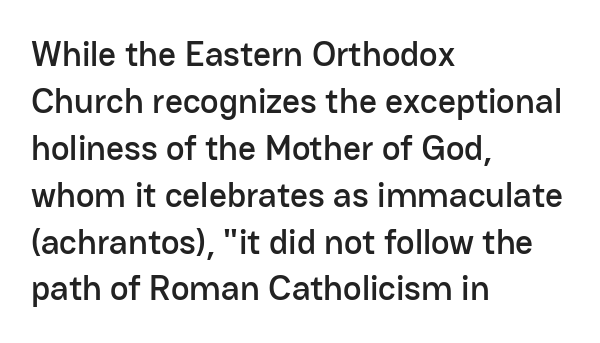
{"serif": "no", "italic": "no", "width": "normal", "stroke_contrast": "low", "x_height": "medium", "monospaced": "no", "underline": "no", "align": "left", "line_spacing": "normal", "line_spacing_ratio": 1.34, "letter_spacing": "normal", "letter_spacing_em": 0.0, "glyph_px": 35}
